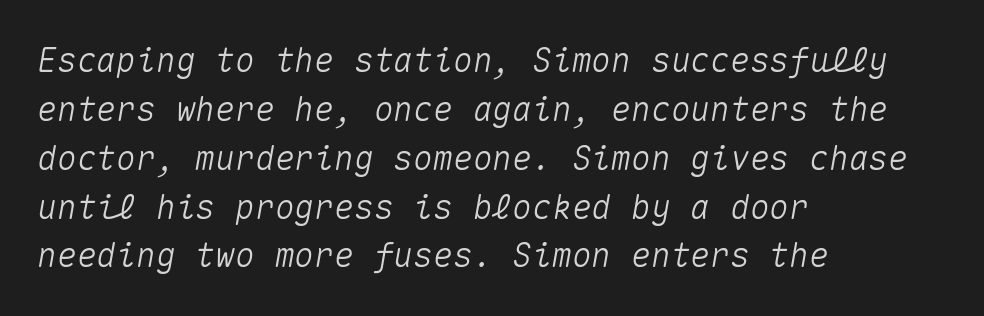
Monospaced: the letters line up in strict vertical columns. The space beneath each line is pristine and unruled. Reading down the block, your eye returns to a fixed left position each line. The gaps between neighbouring characters are ordinary and unremarkable. One glance says typical: line gaps are just what's usual. Looking at the ascenders, they clearly lean.
